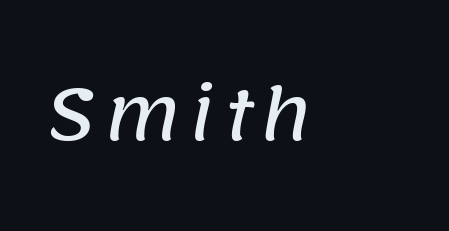
{"serif": "no", "width": "normal", "stroke_contrast": "low", "x_height": "large", "monospaced": "no", "underline": "no", "align": "left", "glyph_px": 69}
